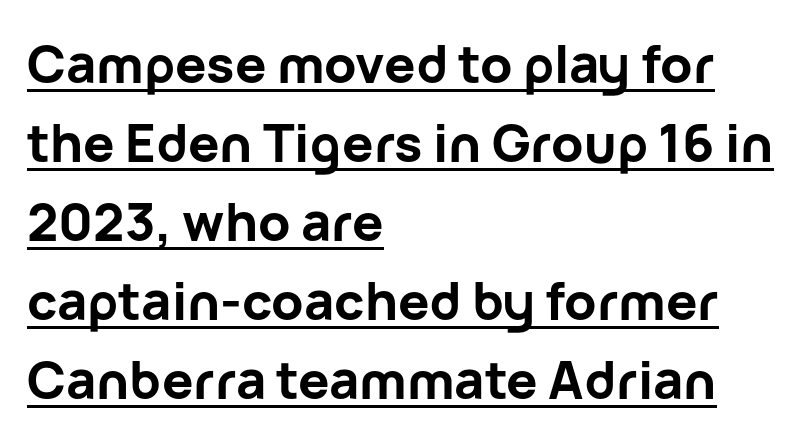
Every row of glyphs begins at an identical x-position on the left. Stroke thickness is high; the sample reads as a true bold. Quick note: not italic, upright. A typesetter would call this proportional, since set widths differ per character. Reading down the column, the eye jumps a familiar distance to each next line. Serifs: no, the terminals of the letterforms are clean.
